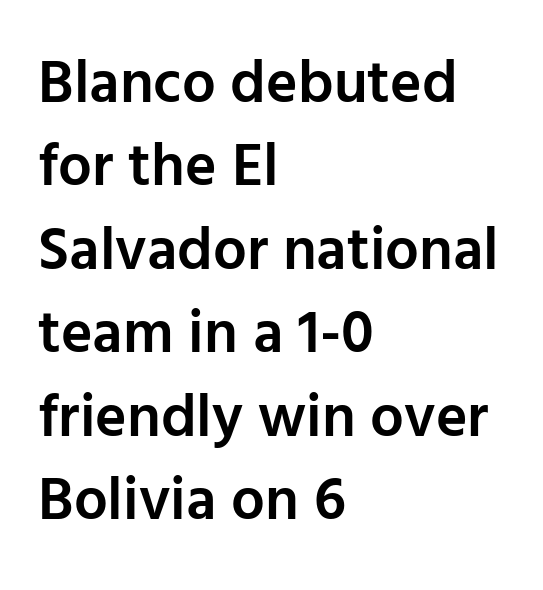
This sample uses a sans-serif face. Summary of weight: moderately heavy, a semibold. Every character sits straight up, as roman type does. Words appear dense and cohesive because spacing is normal. Varying glyph widths throughout — classic text-font behaviour.
